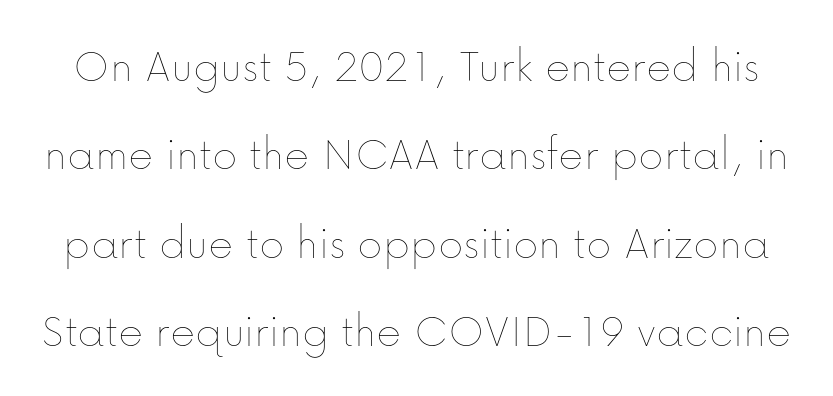
{"italic": "no", "bold": "no", "weight": "thin", "width": "normal", "stroke_contrast": "low", "x_height": "medium", "monospaced": "no", "underline": "no", "line_spacing_ratio": 1.84, "letter_spacing": "normal", "letter_spacing_em": 0.0, "glyph_px": 48}
